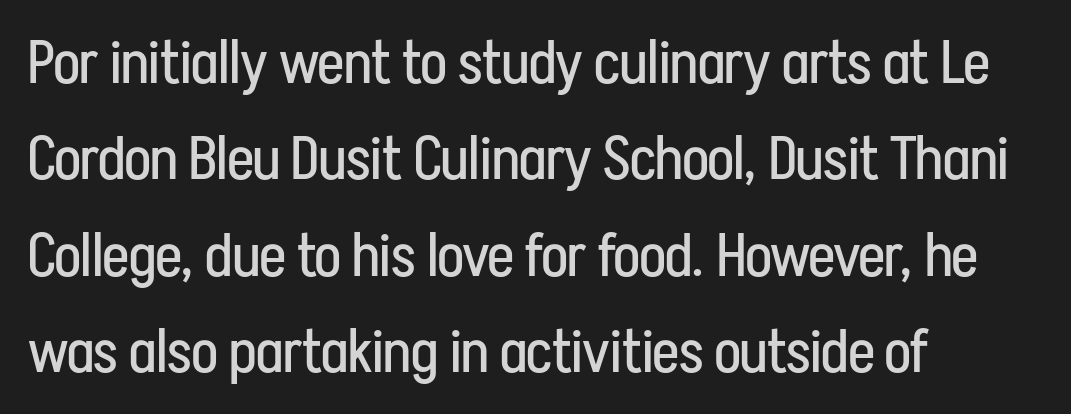
{"serif": "no", "italic": "no", "bold": "no", "weight": "regular", "width": "condensed", "stroke_contrast": "low", "x_height": "medium", "monospaced": "no", "underline": "no", "align": "left", "line_spacing": "normal", "line_spacing_ratio": 1.58, "letter_spacing": "normal", "letter_spacing_em": 0.0, "glyph_px": 61}
